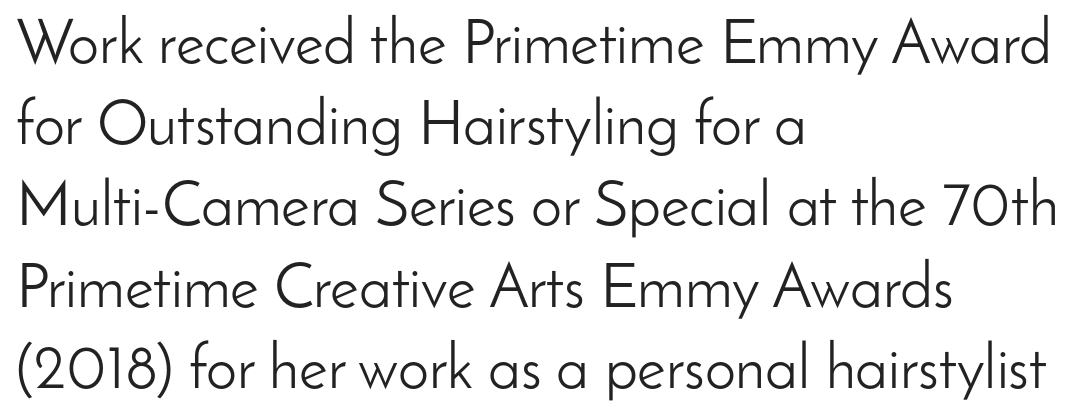
Q: Is the text bold? A: No.
Q: Is the text italic (slanted)? A: No, it is upright.
Q: Is the typeface a serif or a sans-serif typeface? A: Sans-serif.
Q: Is the text underlined? A: No.
Q: How is the paragraph aligned? A: Left-aligned.
Q: Is the spacing between letters normal or unusually wide? A: Normal.
Q: Is the spacing between lines tight, normal or loose? A: Normal.
Q: Width (condensed, normal, or wide)? A: Normal.
Q: Stroke contrast? A: Low.
Q: x-height? A: Small.
Q: Monospaced? A: No.
